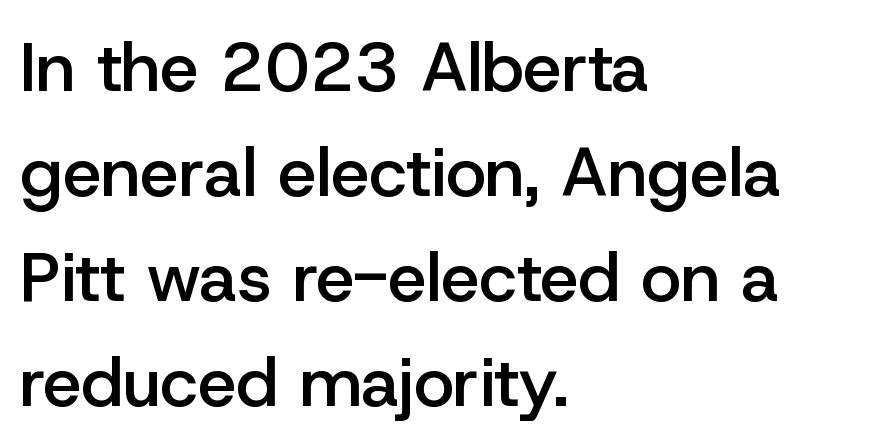
{"serif": "no", "italic": "no", "bold": "semi", "weight": "semibold", "width": "normal", "stroke_contrast": "low", "x_height": "medium", "monospaced": "no", "underline": "no", "align": "left", "line_spacing": "normal", "line_spacing_ratio": 1.52, "letter_spacing": "normal", "letter_spacing_em": 0.0, "glyph_px": 69}
